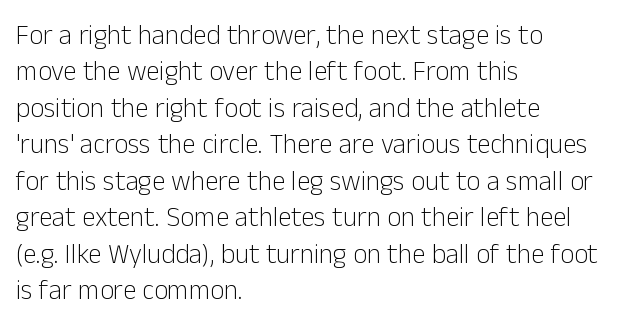
Upright lettering throughout. Reading down the column, the eye jumps a familiar distance to each next line. The typesetting does not lean heavy: it is not bold. Horizontal alignment here is leftward, the default for most running prose. The space directly below the letters is spotless. Glyph-to-glyph distance matches everyday printed text.
